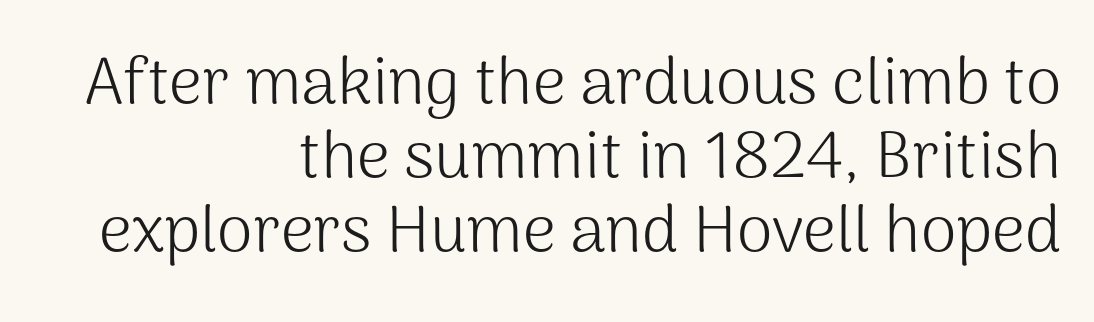
The image shows 65 px light sans-serif type, upright; set right-aligned, tight line spacing (1.14x), normal letter spacing, not underlined; medium stroke contrast and a medium x-height.
